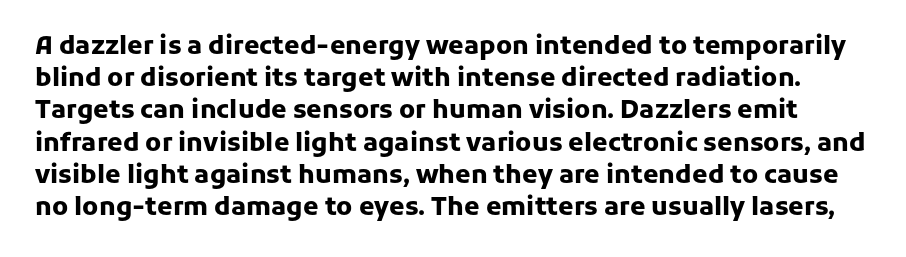
The image shows 25 px bold type, upright; set normal line spacing (1.29x), normal letter spacing, not underlined.
